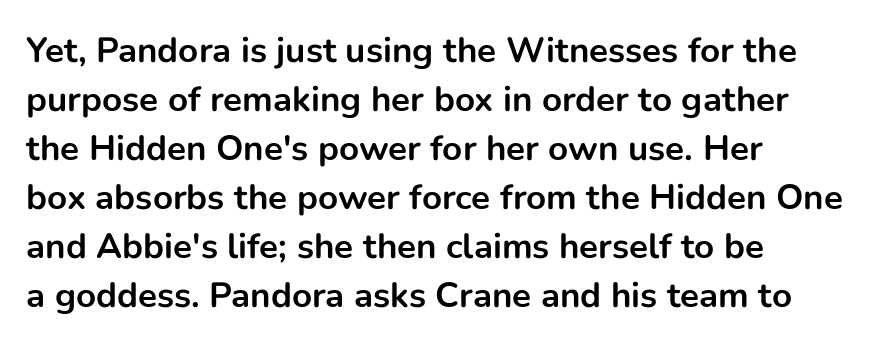
{"serif": "no", "italic": "no", "bold": "yes", "weight": "bold", "width": "normal", "stroke_contrast": "low", "x_height": "medium", "monospaced": "no", "underline": "no", "align": "left", "line_spacing": "normal", "line_spacing_ratio": 1.4, "letter_spacing": "normal", "letter_spacing_em": 0.0, "glyph_px": 35}
